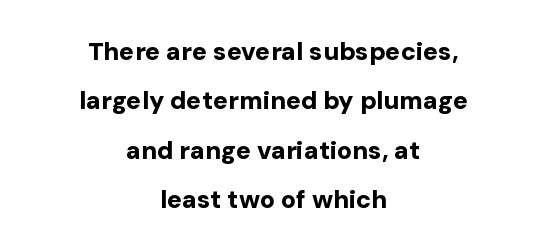
The image shows 25 px bold type, upright; set centered, loose line spacing (1.98x), normal letter spacing, not underlined.
